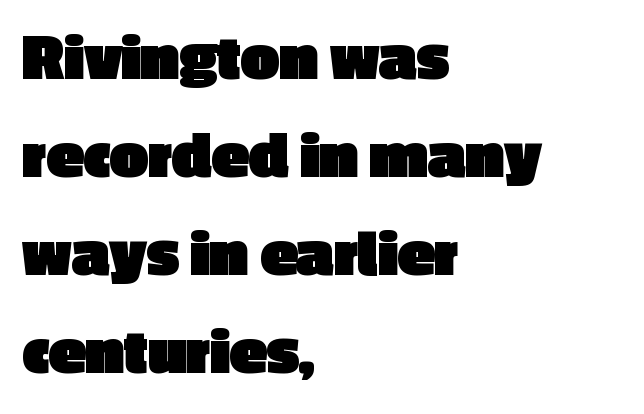
The image shows 68 px heavy sans-serif type, upright; set left-aligned, normal line spacing (1.44x), normal letter spacing, not underlined; a medium x-height.
